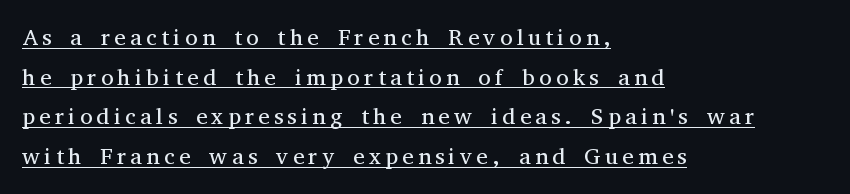
Short and long lines alike share a common starting point at left. No italicization has been applied; the sample stays upright. Every word sits above its own underline. Caption: face not bold, strokes unweighted.
